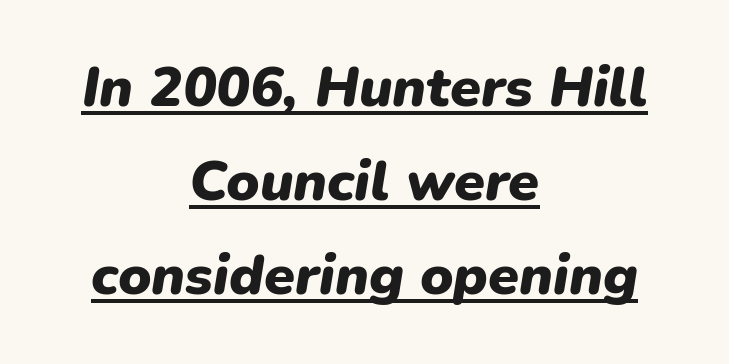
{"italic": "yes", "lean": "right", "slant_degrees": 9, "bold": "yes", "weight": "heavy", "width": "normal", "stroke_contrast": "low", "x_height": "medium", "monospaced": "no", "underline": "yes", "align": "center", "line_spacing": "normal", "line_spacing_ratio": 1.68, "letter_spacing": "normal", "letter_spacing_em": 0.0, "glyph_px": 56}
